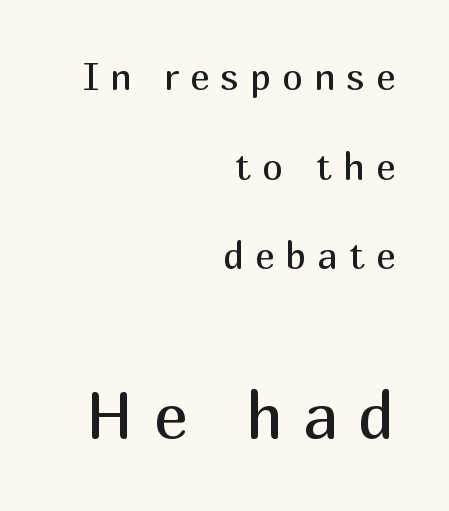
Q: Is the text bold? A: No.
Q: Is the text italic (slanted)? A: No, it is upright.
Q: Is the typeface a serif or a sans-serif typeface? A: Sans-serif.
Q: Is the text underlined? A: No.
Q: How is the paragraph aligned? A: Right-aligned.
Q: Is the spacing between letters normal or unusually wide? A: Unusually wide.
Q: Is the spacing between lines tight, normal or loose? A: Loose.
Q: Which block of text is set in a larger size, the first (top) or the second (bottom)? A: The second (bottom) one.
Q: Width (condensed, normal, or wide)? A: Normal.
Q: Stroke contrast? A: Medium.
Q: x-height? A: Medium.
Q: Monospaced? A: No.
